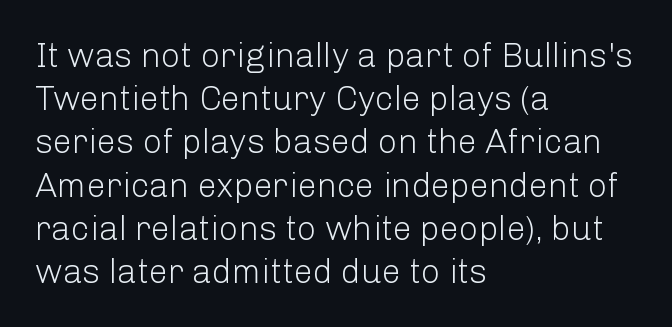
The image shows 34 px light sans-serif type, upright; set left-aligned, normal line spacing (1.27x), normal letter spacing, not underlined; low stroke contrast and a medium x-height.
